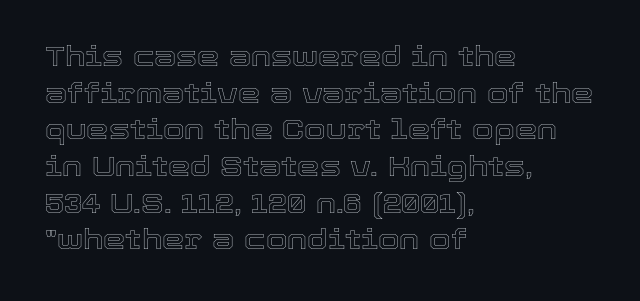
{"italic": "no", "width": "normal", "x_height": "medium", "monospaced": "no", "underline": "no", "align": "left", "line_spacing": "normal", "line_spacing_ratio": 1.31, "letter_spacing": "normal", "letter_spacing_em": 0.0, "glyph_px": 28}
